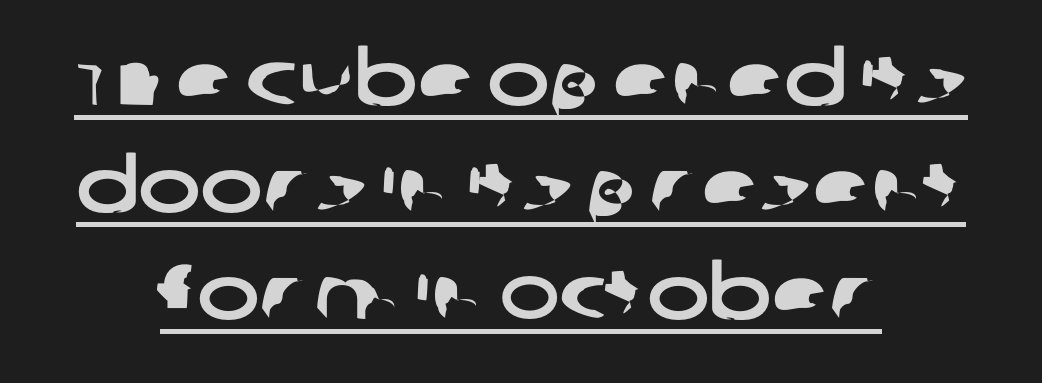
Leftover space on each line is divided equally before and after the words. Nothing unusual about the tracking: characters are spaced as the font intends. Note the varied advance widths — an 'i' is clearly narrower than an 'm'. In designer terms, the underline attribute is active on this setting. Letterform terminals end flat and unadorned throughout the passage.
